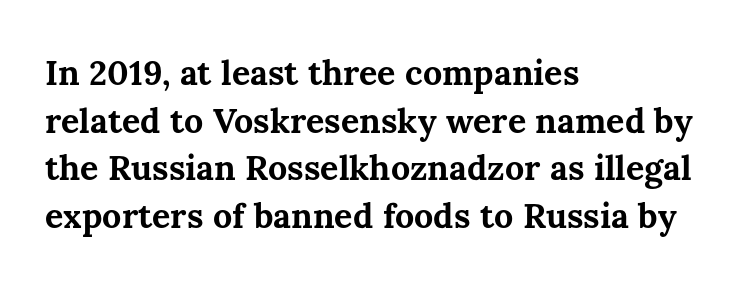
Q: Is the text bold? A: Yes.
Q: Is the text italic (slanted)? A: No, it is upright.
Q: Is the text underlined? A: No.
Q: How is the paragraph aligned? A: Left-aligned.
Q: Is the spacing between letters normal or unusually wide? A: Normal.
Q: Is the spacing between lines tight, normal or loose? A: Normal.
Q: Width (condensed, normal, or wide)? A: Normal.
Q: Stroke contrast? A: Medium.
Q: x-height? A: Medium.
Q: Monospaced? A: No.
